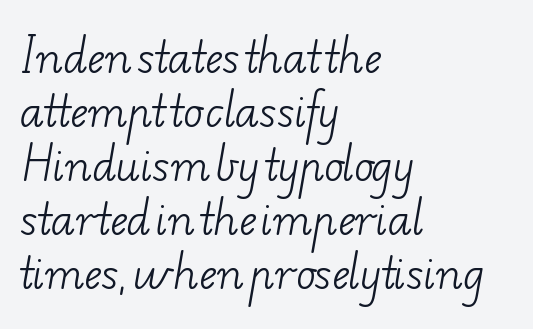
The image shows 41 px light, wide serif type; set left-aligned, normal line spacing (1.32x), normal letter spacing, not underlined; low stroke contrast and a small x-height.
